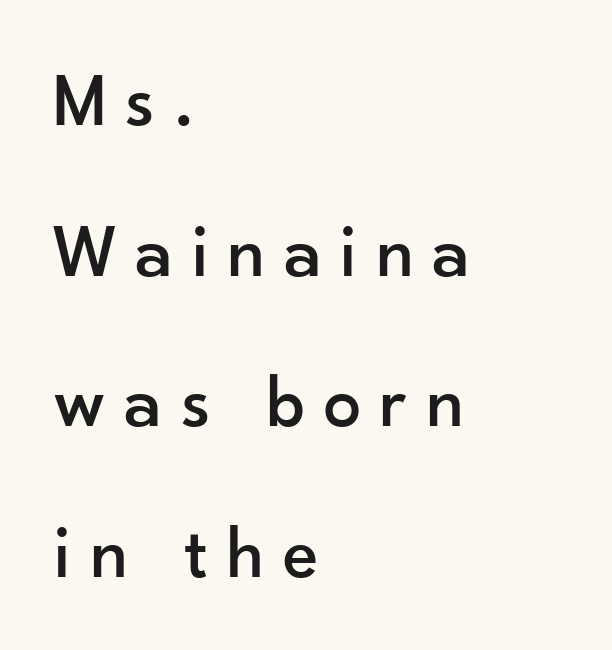
{"serif": "no", "italic": "no", "width": "normal", "stroke_contrast": "low", "x_height": "small", "monospaced": "no", "underline": "no", "align": "left", "line_spacing": "loose", "line_spacing_ratio": 2.01, "letter_spacing": "wide", "letter_spacing_em": 0.25, "glyph_px": 75}
